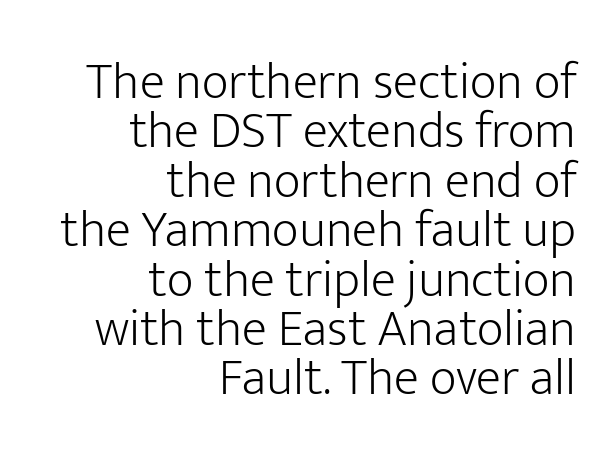
The image shows 52 px light sans-serif type, upright; set right-aligned, tight line spacing (0.95x), normal letter spacing, not underlined; low stroke contrast and a medium x-height.
